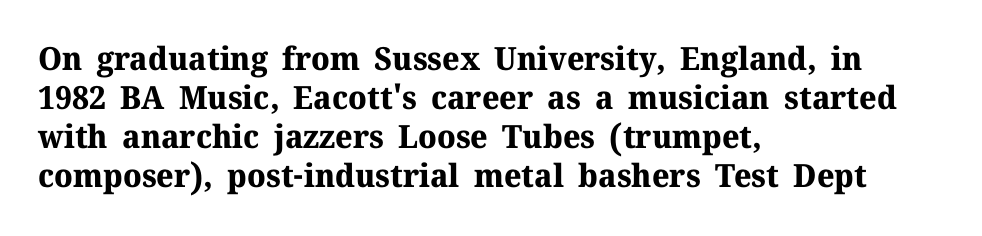
{"serif": "yes", "italic": "no", "bold": "yes", "weight": "bold", "width": "normal", "stroke_contrast": "medium", "x_height": "medium", "monospaced": "no", "underline": "no", "align": "left", "line_spacing_ratio": 1.22, "letter_spacing": "normal", "letter_spacing_em": 0.0, "glyph_px": 32}
